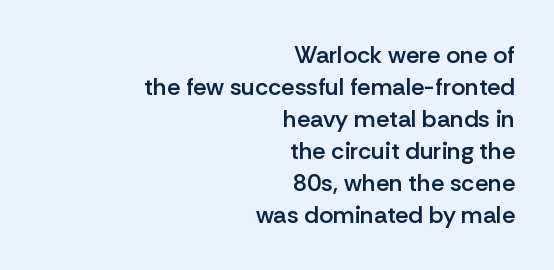
Summary of weight: moderately heavy, a semibold. What stands out about the letter spacing? Nothing — it is the standard amount. Which margin do the lines hug? The right one — the left edge is uneven. Decoration check: the copy has no underline. Is there any slant? The stems are plumb. Leading: standard.
